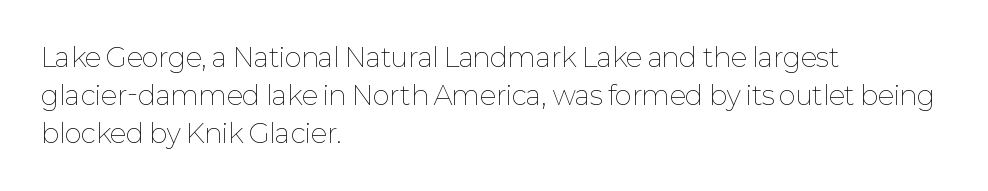
Q: Is the text bold? A: No.
Q: Is the text italic (slanted)? A: No, it is upright.
Q: Is the text underlined? A: No.
Q: How is the paragraph aligned? A: Left-aligned.
Q: Is the spacing between letters normal or unusually wide? A: Normal.
Q: Is the spacing between lines tight, normal or loose? A: Normal.
